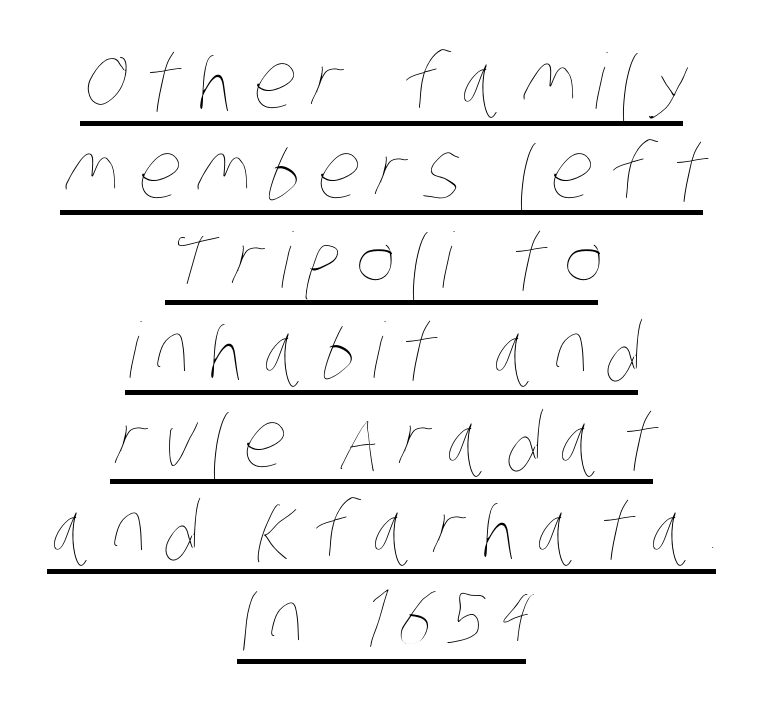
Q: Is the text bold? A: No.
Q: Is the text underlined? A: Yes.
Q: How is the paragraph aligned? A: Centered.
Q: Is the spacing between letters normal or unusually wide? A: Unusually wide.
Q: Width (condensed, normal, or wide)? A: Condensed.
Q: Stroke contrast? A: Low.
Q: x-height? A: Large.
Q: Monospaced? A: No.
